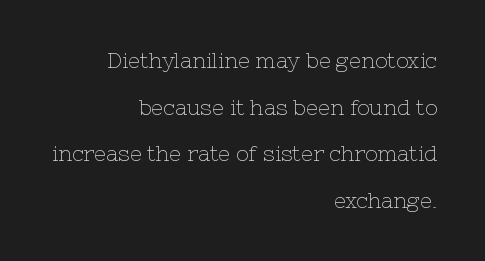
The image shows 21 px text type, upright; set right-aligned, loose line spacing (2.22x), normal letter spacing, not underlined.
